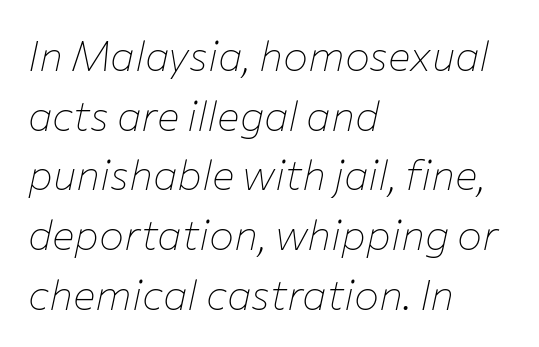
{"italic": "yes", "lean": "right", "slant_degrees": 12, "bold": "no", "weight": "thin", "width": "normal", "stroke_contrast": "low", "x_height": "medium", "monospaced": "no", "underline": "no", "align": "left", "line_spacing": "normal", "line_spacing_ratio": 1.42, "letter_spacing": "normal", "letter_spacing_em": 0.0, "glyph_px": 42}
